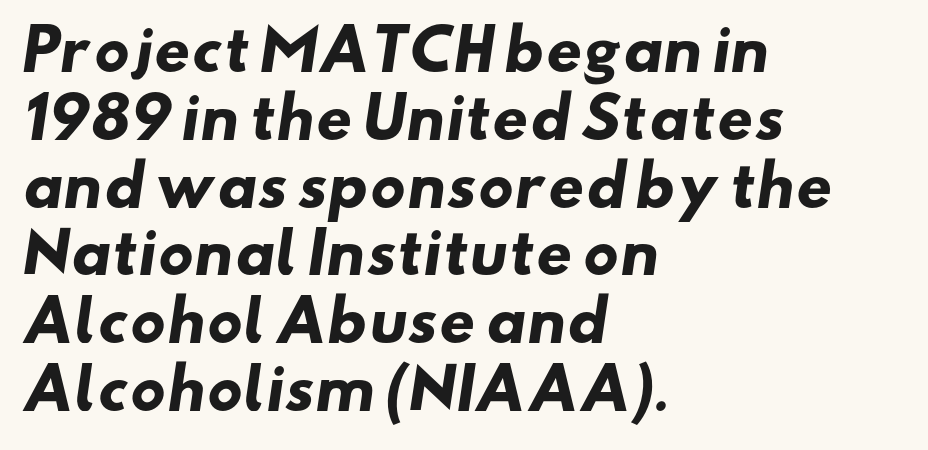
Q: Is the text bold? A: Yes.
Q: Is the typeface a serif or a sans-serif typeface? A: Sans-serif.
Q: Is the text underlined? A: No.
Q: How is the paragraph aligned? A: Left-aligned.
Q: Is the spacing between letters normal or unusually wide? A: Normal.
Q: Width (condensed, normal, or wide)? A: Wide.
Q: Stroke contrast? A: Low.
Q: x-height? A: Small.
Q: Monospaced? A: No.
